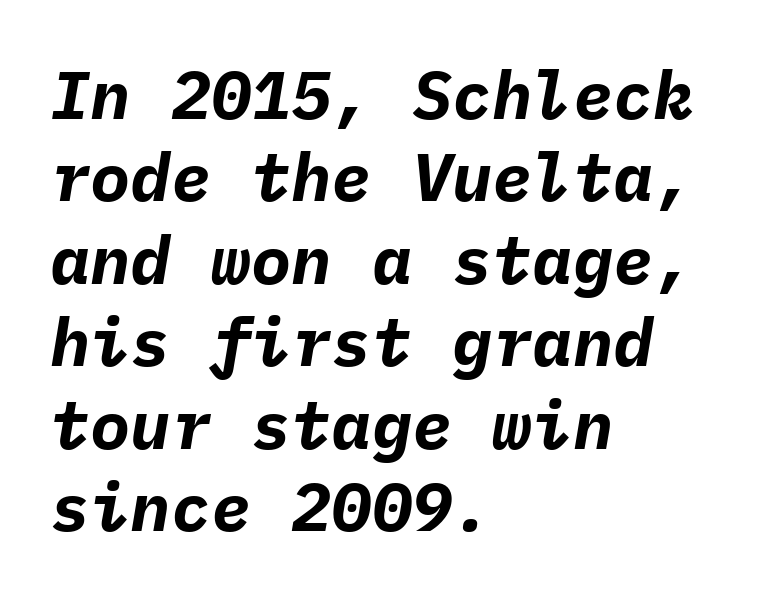
{"italic": "yes", "lean": "right", "slant_degrees": 9, "bold": "yes", "weight": "bold", "width": "normal", "stroke_contrast": "low", "x_height": "medium", "monospaced": "yes", "underline": "no", "align": "left", "line_spacing_ratio": 1.23, "letter_spacing": "normal", "letter_spacing_em": 0.0, "glyph_px": 67}
